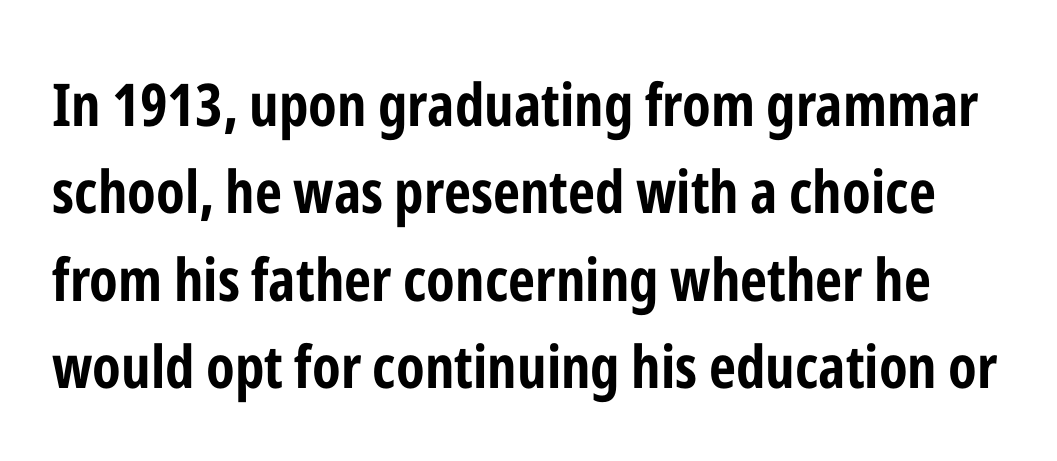
The image shows 59 px bold, condensed sans-serif type, upright; set normal line spacing (1.48x), normal letter spacing, not underlined; low stroke contrast and a medium x-height.
